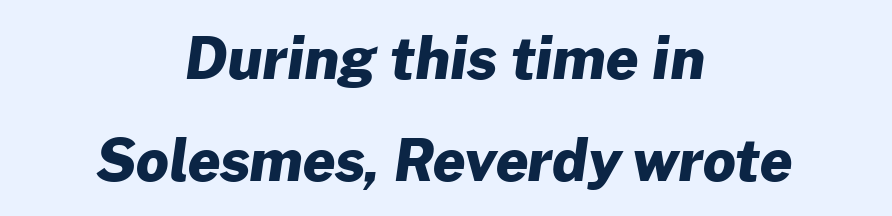
Descenders are the only things crossing below the line. Does extra space separate the letters? No, they use regular spacing. In terms of weight, the rendering is a true, heavy bold. Grotesque or geometric, the face here clearly has no serifs. Reading down the block, each line starts at a different indent, mirrored at its end. This sample has the flowing, uneven cadence of proportional lettering.
